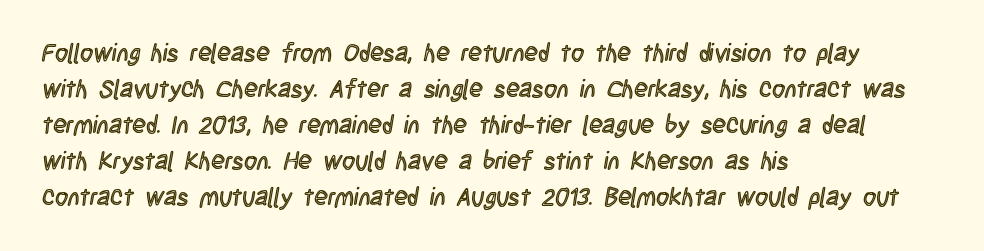
The image shows 25 px text type; set left-aligned, normal line spacing (1.44x), normal letter spacing, not underlined.
